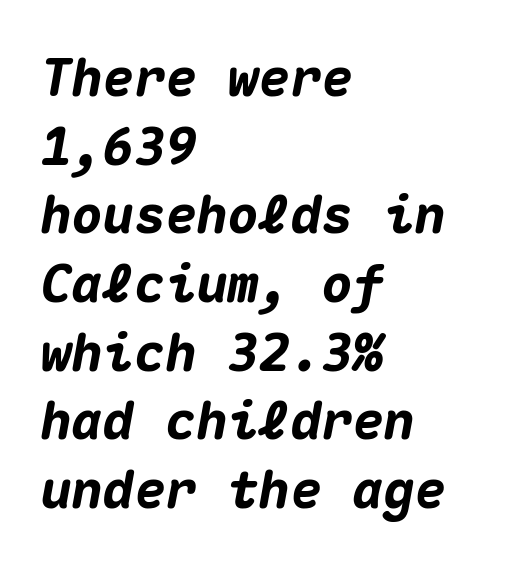
Q: Is the text bold? A: Yes.
Q: Is the text italic (slanted)? A: Yes, it leans right by about 10 degrees.
Q: Is the text underlined? A: No.
Q: How is the paragraph aligned? A: Left-aligned.
Q: Is the spacing between letters normal or unusually wide? A: Normal.
Q: Is the spacing between lines tight, normal or loose? A: Normal.
Q: Width (condensed, normal, or wide)? A: Normal.
Q: Stroke contrast? A: Medium.
Q: x-height? A: Medium.
Q: Monospaced? A: Yes.
